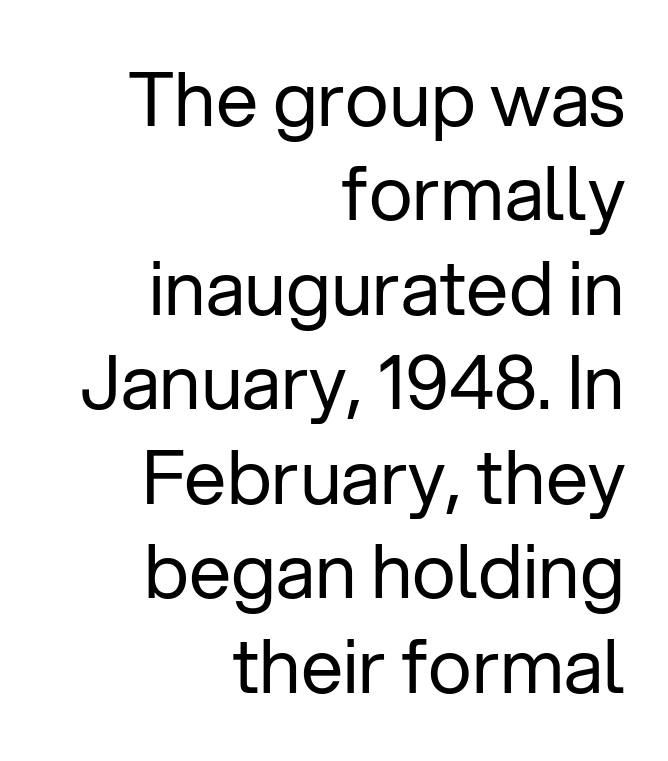
The letters carry no serifs — their stems end cleanly without finishing strokes. The line texture is even and compact thanks to regular tracking. Letters have the restrained weight of plain body copy at most. Summary of vertical rhythm: regular, with standard interline spacing. The font's upright variant was chosen for this text. Is this a fixed-width face? No — the glyphs have proportional, varying widths.
